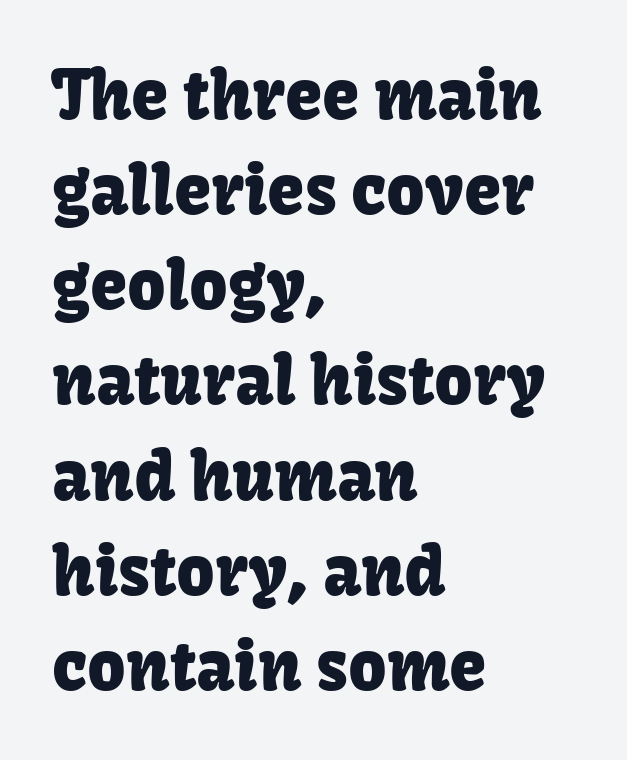
Posture: vertical. Looks like regular typesetting: each glyph gets only the width it needs. Short note: letters normally spaced. Type without underlining.
